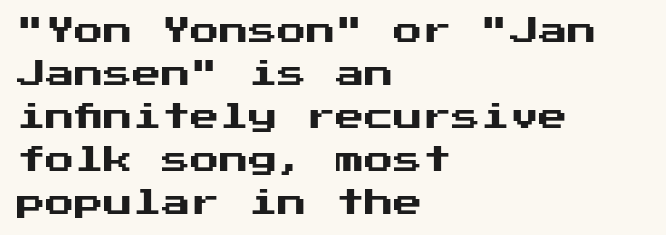
Q: Is the text italic (slanted)? A: No, it is upright.
Q: Is the typeface a serif or a sans-serif typeface? A: Sans-serif.
Q: Is the text underlined? A: No.
Q: How is the paragraph aligned? A: Left-aligned.
Q: Is the spacing between letters normal or unusually wide? A: Normal.
Q: Is the spacing between lines tight, normal or loose? A: Normal.
Q: Width (condensed, normal, or wide)? A: Normal.
Q: Stroke contrast? A: Medium.
Q: x-height? A: Medium.
